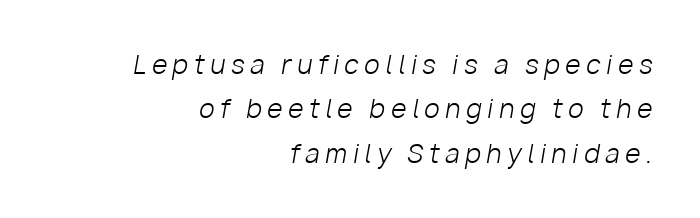
Heaviness? Minimal to ordinary, like unemphasized prose. These lines stack with their right ends in a neat column. Underlining? Definitely not there. If you drew a line through each stem, it would be angled.
